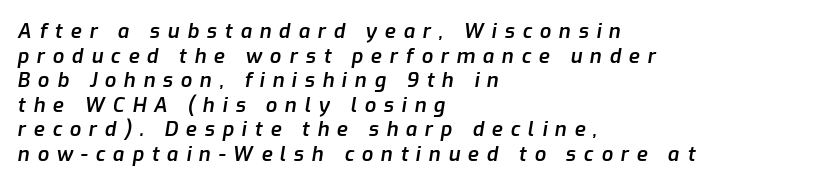
Q: Is the text bold? A: Semi-bold.
Q: Is the text italic (slanted)? A: Yes, it leans right by about 9 degrees.
Q: Is the text underlined? A: No.
Q: How is the paragraph aligned? A: Left-aligned.
Q: Is the spacing between letters normal or unusually wide? A: Unusually wide.
